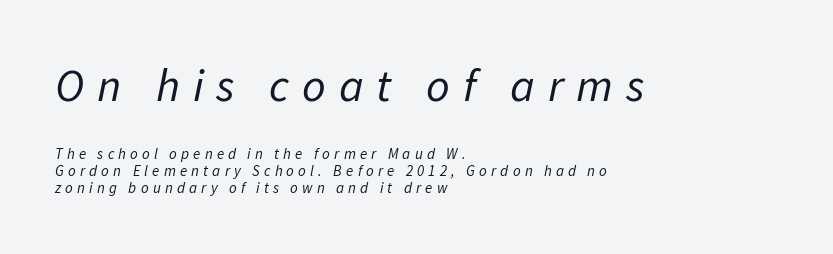
{"italic": "yes", "lean": "right", "slant_degrees": 11, "bold": "no", "weight": "regular", "width": "normal", "stroke_contrast": "low", "x_height": "medium", "monospaced": "no", "underline": "no", "align": "left", "line_spacing": "tight", "line_spacing_ratio": 1.14, "letter_spacing": "wide", "letter_spacing_em": 0.28, "larger_block": "first", "size_ratio": 3.07, "glyph_px": 46}
